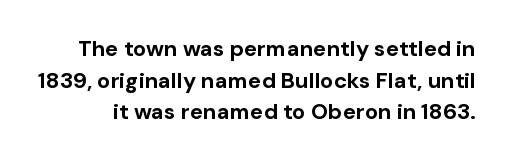
Descenders are the only things crossing below the line. The sample has been set heavy, in full bold. Honestly, the letter spacing is just normal — you wouldn't notice it. The letters stand upright; this is a roman face.
